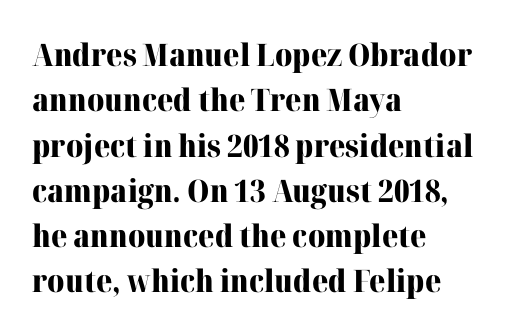
{"serif": "yes", "italic": "no", "bold": "yes", "weight": "heavy", "width": "normal", "stroke_contrast": "high", "x_height": "medium", "monospaced": "no", "underline": "no", "align": "left", "line_spacing": "normal", "line_spacing_ratio": 1.46, "letter_spacing": "normal", "letter_spacing_em": 0.0, "glyph_px": 31}
